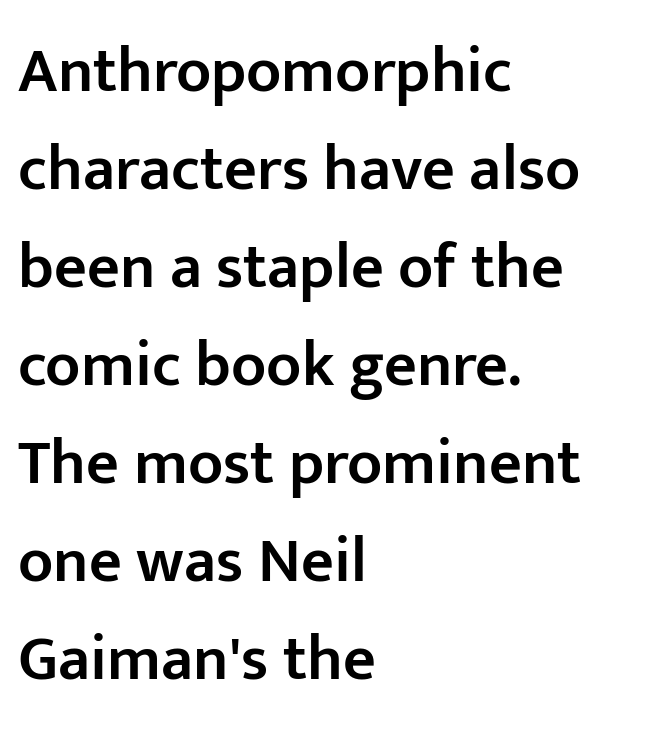
The image shows 64 px semibold sans-serif type, upright; set left-aligned, normal line spacing (1.53x), normal letter spacing, not underlined; low stroke contrast and a medium x-height.
